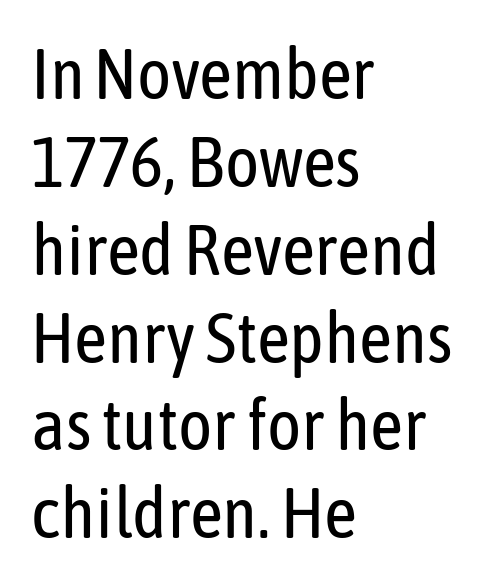
{"serif": "no", "italic": "no", "bold": "no", "weight": "regular", "width": "condensed", "stroke_contrast": "low", "x_height": "medium", "monospaced": "no", "underline": "no", "align": "left", "line_spacing_ratio": 1.22, "letter_spacing": "normal", "letter_spacing_em": 0.0, "glyph_px": 72}
